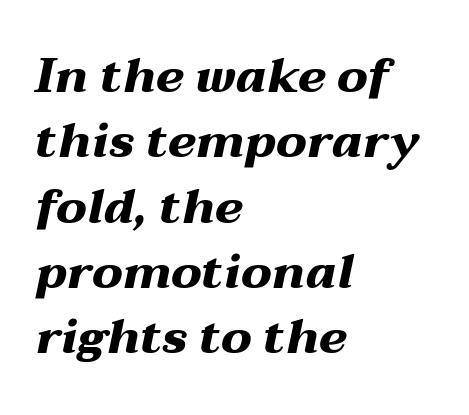
The image shows 48 px heavy, wide type, italic (leaning right); set left-aligned, normal line spacing (1.36x), normal letter spacing, not underlined; medium stroke contrast and a medium x-height.
